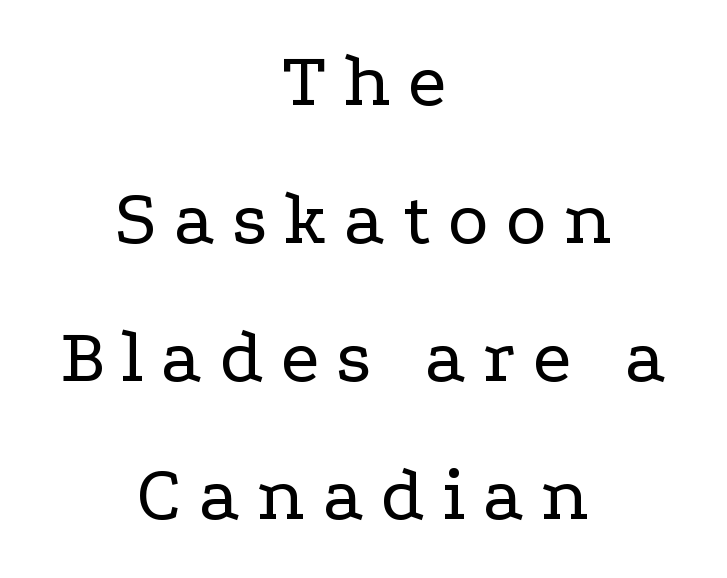
Q: Is the text bold? A: No.
Q: Is the text italic (slanted)? A: No, it is upright.
Q: Is the typeface a serif or a sans-serif typeface? A: Serif.
Q: Is the text underlined? A: No.
Q: How is the paragraph aligned? A: Centered.
Q: Is the spacing between letters normal or unusually wide? A: Unusually wide.
Q: Width (condensed, normal, or wide)? A: Wide.
Q: Stroke contrast? A: Low.
Q: x-height? A: Medium.
Q: Monospaced? A: No.
